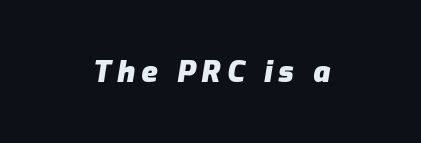
The image shows 30 px heavy type, italic (leaning right); set centered, unusually wide letter spacing (+0.2 em), not underlined; low stroke contrast and a medium x-height.
